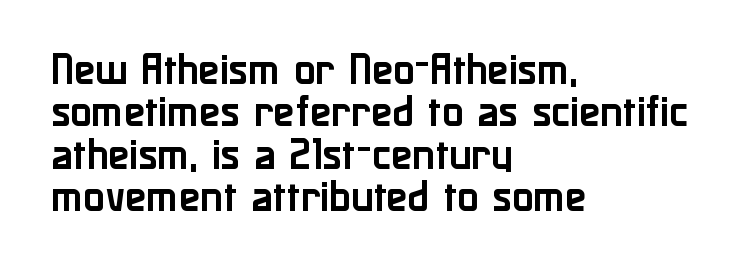
The image shows 35 px sans-serif type, upright; set left-aligned, line spacing 1.21x, normal letter spacing, not underlined; low stroke contrast and a medium x-height.
